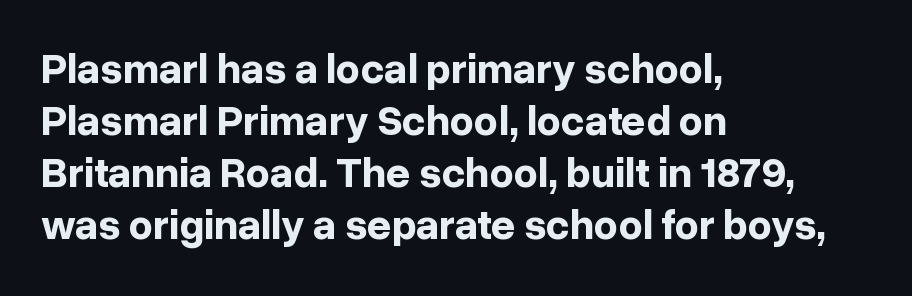
The image shows 42 px bold sans-serif type, upright; set left-aligned, line spacing 1.24x, normal letter spacing, not underlined; low stroke contrast and a medium x-height.
